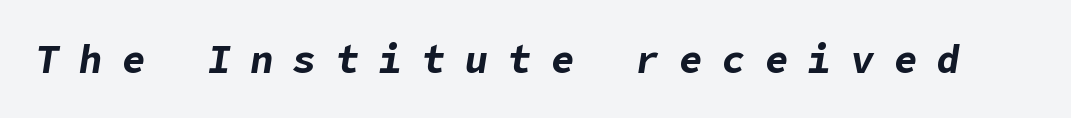
Q: Is the text bold? A: Yes.
Q: Is the text italic (slanted)? A: Yes, it leans right by about 9 degrees.
Q: Is the text underlined? A: No.
Q: Is the spacing between letters normal or unusually wide? A: Unusually wide.
Q: Width (condensed, normal, or wide)? A: Normal.
Q: Stroke contrast? A: Low.
Q: x-height? A: Medium.
